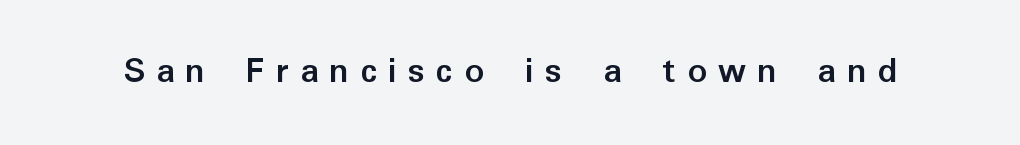
{"serif": "no", "italic": "no", "bold": "yes", "weight": "semibold", "width": "normal", "stroke_contrast": "low", "x_height": "medium", "monospaced": "no", "underline": "no", "letter_spacing": "wide", "letter_spacing_em": 0.29, "glyph_px": 38}
